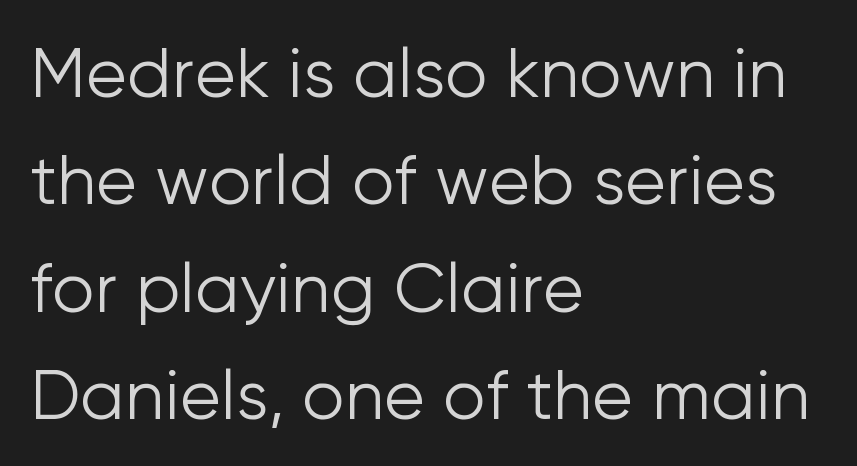
A student would call this left alignment; a typographer would say flush left, rag right. Tracking value appears to be zero — textbook default spacing. Letters rest on an invisible, unmarked baseline. Unbolded letterforms with no extra heft. The letters carry no serifs — their stems end cleanly without finishing strokes.
